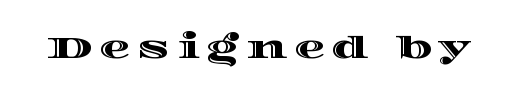
Q: Is the text italic (slanted)? A: No, it is upright.
Q: Is the text underlined? A: No.
Q: Is the spacing between letters normal or unusually wide? A: Unusually wide.
Q: Width (condensed, normal, or wide)? A: Wide.
Q: x-height? A: Large.
Q: Monospaced? A: No.
